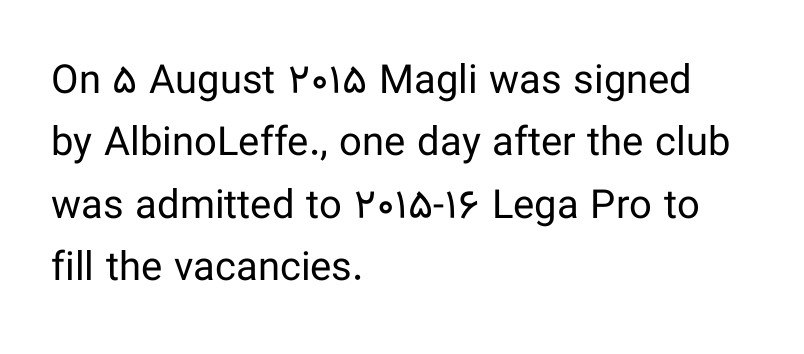
The letters advance in unequal steps, a hallmark of proportional type. A light-to-regular cut is what we see here. Alignment: flush left. Successive baselines arrive at the customary interval. The words here are not underlined. Every character sits straight up, as roman type does.
